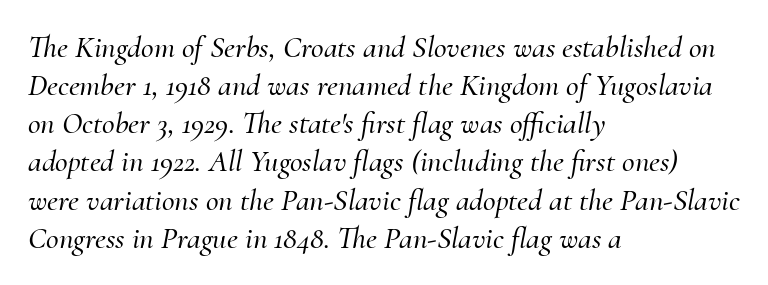
Q: Is the text italic (slanted)? A: Yes, it leans right by about 10 degrees.
Q: Is the typeface a serif or a sans-serif typeface? A: Serif.
Q: Is the text underlined? A: No.
Q: How is the paragraph aligned? A: Left-aligned.
Q: Is the spacing between letters normal or unusually wide? A: Normal.
Q: Width (condensed, normal, or wide)? A: Normal.
Q: Stroke contrast? A: Medium.
Q: x-height? A: Small.
Q: Monospaced? A: No.
